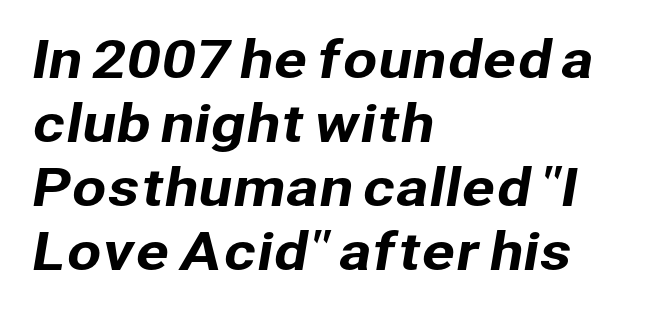
{"serif": "no", "width": "normal", "stroke_contrast": "low", "x_height": "medium", "monospaced": "no", "underline": "no", "align": "left", "line_spacing": "normal", "line_spacing_ratio": 1.28, "letter_spacing": "normal", "letter_spacing_em": 0.0, "glyph_px": 50}
